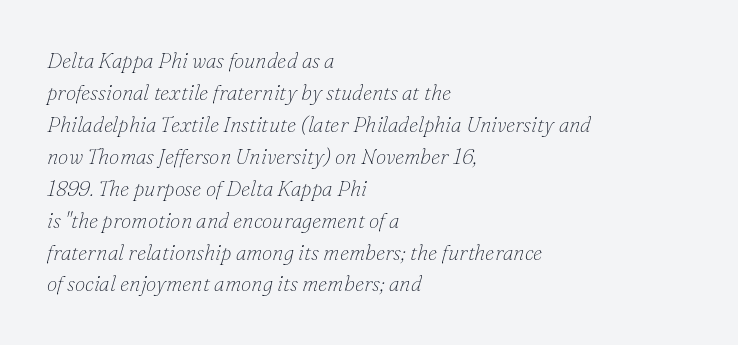
The image shows 21 px text type, italic (leaning right); set left-aligned, normal line spacing (1.52x), normal letter spacing, not underlined.
